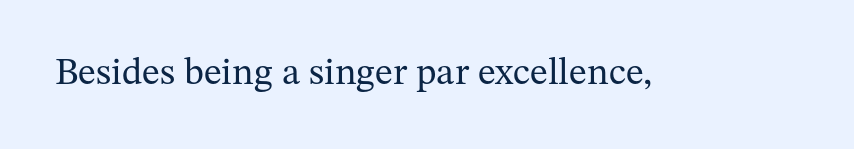
{"serif": "yes", "italic": "no", "bold": "no", "weight": "regular", "width": "normal", "stroke_contrast": "medium", "x_height": "medium", "monospaced": "no", "underline": "no", "letter_spacing": "normal", "letter_spacing_em": 0.0, "glyph_px": 38}
